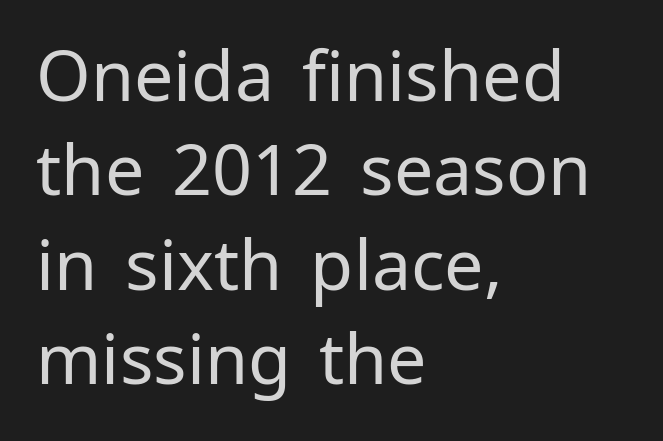
The image shows 70 px regular-weight sans-serif type, upright; set left-aligned, normal line spacing (1.35x), normal letter spacing, not underlined; low stroke contrast and a medium x-height.
